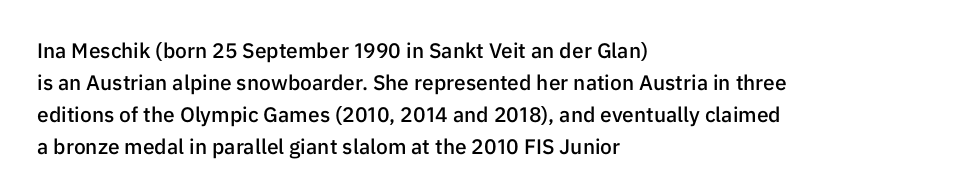
The image shows 21 px text type, upright; set left-aligned, normal line spacing (1.52x), normal letter spacing, not underlined.
